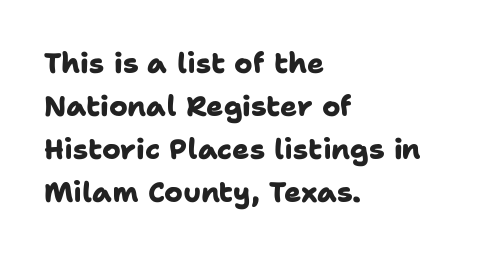
In CSS terms this would be text-align: left. Regarding leading, the lines here are spaced in the standard way. The font family rendered here belongs to the sans-serif group. Only glyphs here, with clear space below each row.
